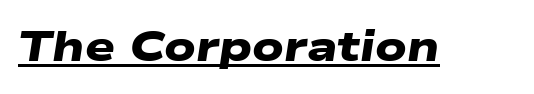
The image shows 42 px heavy, wide sans-serif type; set normal letter spacing, underlined; low stroke contrast and a medium x-height.
